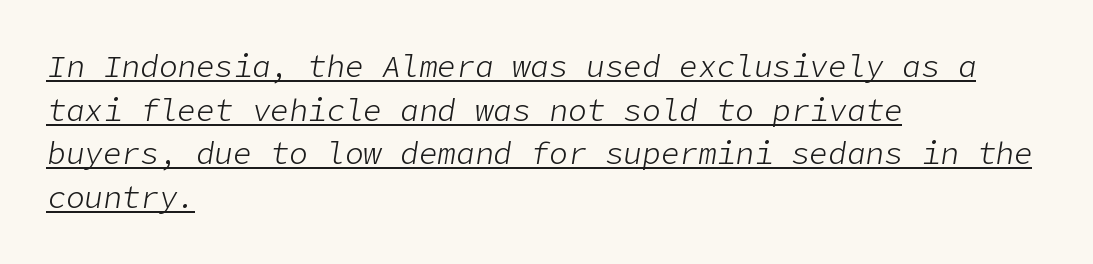
The image shows 31 px light type, italic (leaning right); set left-aligned, normal line spacing (1.41x), normal letter spacing, underlined; low stroke contrast and a medium x-height.
